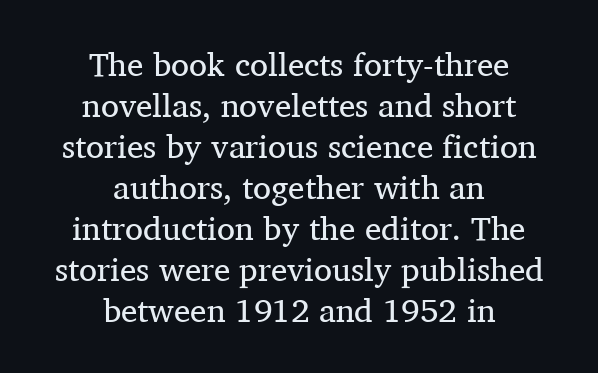
Q: Is the text bold? A: No.
Q: Is the text italic (slanted)? A: No, it is upright.
Q: Is the typeface a serif or a sans-serif typeface? A: Serif.
Q: Is the text underlined? A: No.
Q: How is the paragraph aligned? A: Centered.
Q: Is the spacing between letters normal or unusually wide? A: Normal.
Q: Width (condensed, normal, or wide)? A: Normal.
Q: Stroke contrast? A: Medium.
Q: x-height? A: Medium.
Q: Monospaced? A: No.
